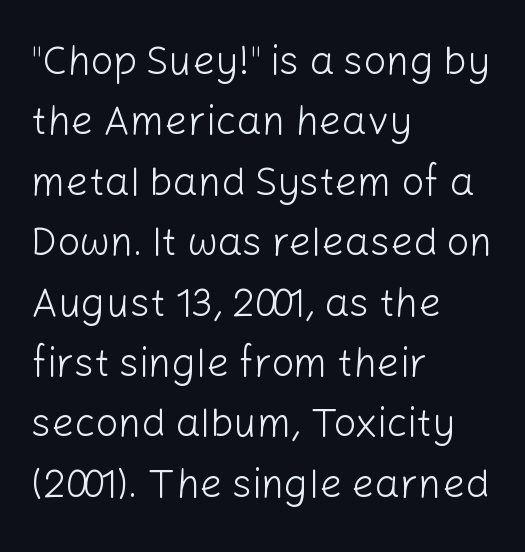
The image shows 40 px light sans-serif type, upright; set left-aligned, normal line spacing (1.51x), normal letter spacing, not underlined; low stroke contrast and a medium x-height.
